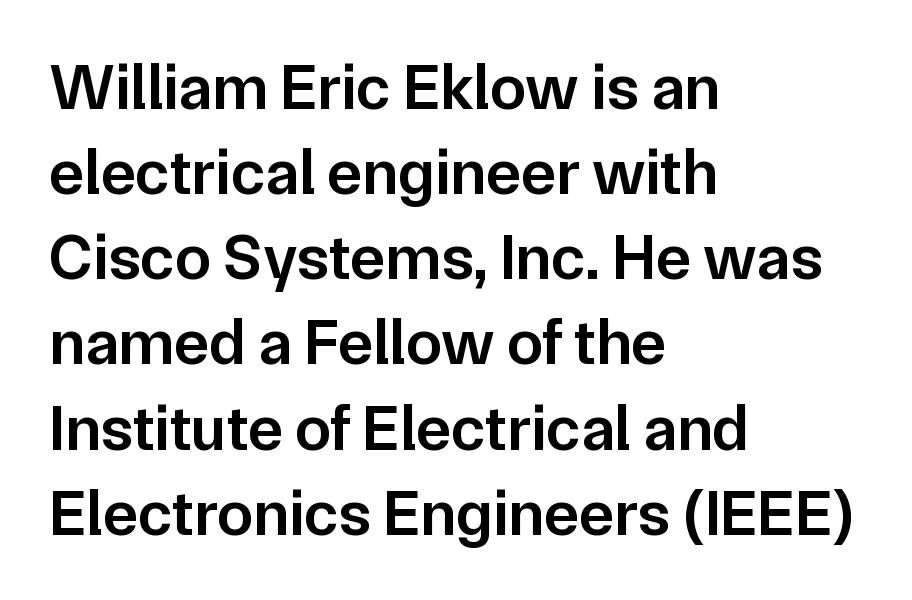
Q: Is the text bold? A: Semi-bold.
Q: Is the text italic (slanted)? A: No, it is upright.
Q: Is the typeface a serif or a sans-serif typeface? A: Sans-serif.
Q: Is the text underlined? A: No.
Q: How is the paragraph aligned? A: Left-aligned.
Q: Is the spacing between letters normal or unusually wide? A: Normal.
Q: Is the spacing between lines tight, normal or loose? A: Normal.
Q: Width (condensed, normal, or wide)? A: Normal.
Q: Stroke contrast? A: Low.
Q: x-height? A: Medium.
Q: Monospaced? A: No.
